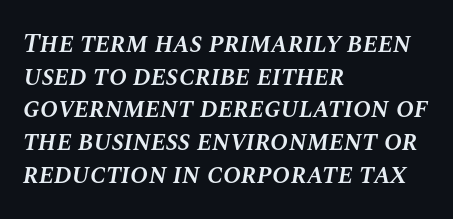
The image shows 27 px text type, italic (leaning right); set left-aligned, line spacing 1.21x, normal letter spacing, not underlined.
